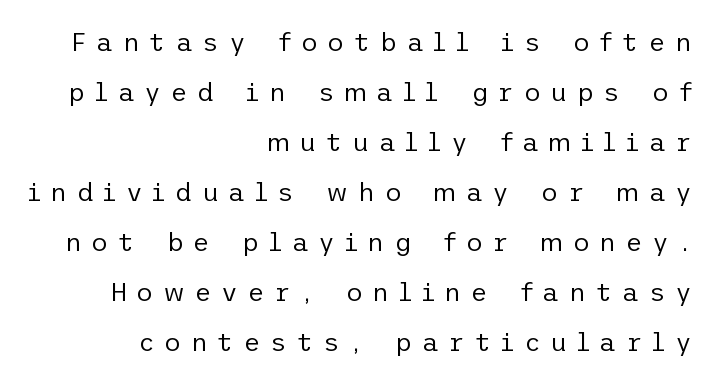
Q: Is the text bold? A: No.
Q: Is the text italic (slanted)? A: No, it is upright.
Q: Is the text underlined? A: No.
Q: How is the paragraph aligned? A: Right-aligned.
Q: Is the spacing between letters normal or unusually wide? A: Unusually wide.
Q: Is the spacing between lines tight, normal or loose? A: Loose.
